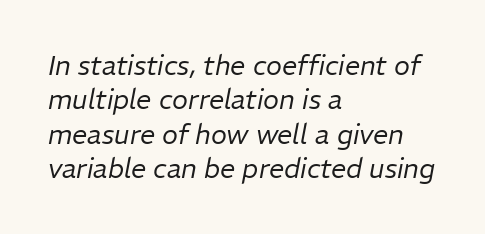
The image shows 27 px text type, italic (leaning right); set left-aligned, normal line spacing (1.27x), normal letter spacing, not underlined.
